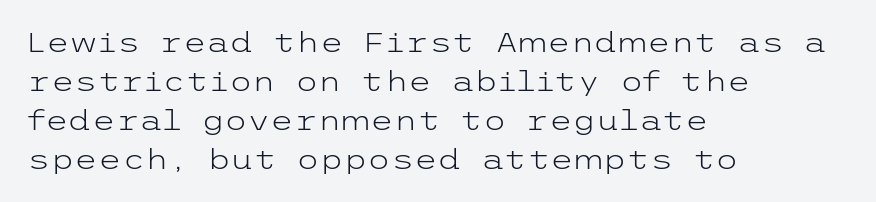
Nothing heavy about these letters — not bold at all. The block of text has a typical density, with ordinary space between rows. Posture: straight, roman, zero tilt. Quick note: underline off. The letterforms sit shoulder to shoulder at normal distance.
